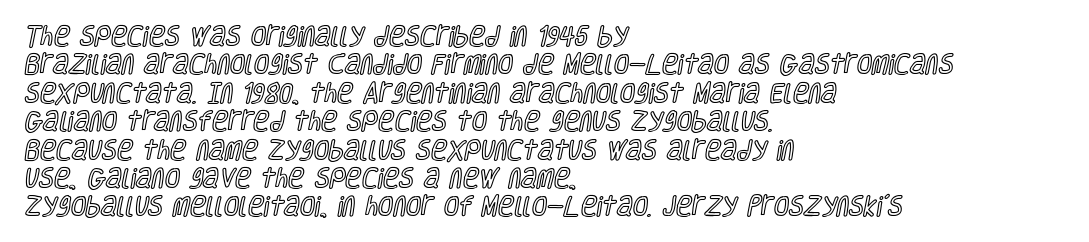
The image shows 22 px text type; set left-aligned, normal line spacing (1.29x), normal letter spacing, not underlined.
